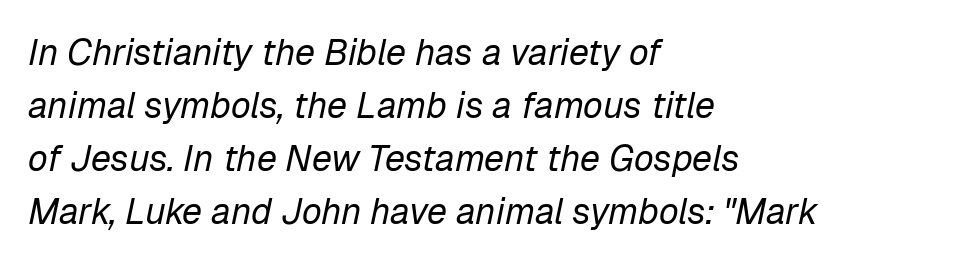
The image shows 36 px regular-weight type, italic (leaning right); set left-aligned, normal line spacing (1.47x), normal letter spacing, not underlined; low stroke contrast and a medium x-height.
